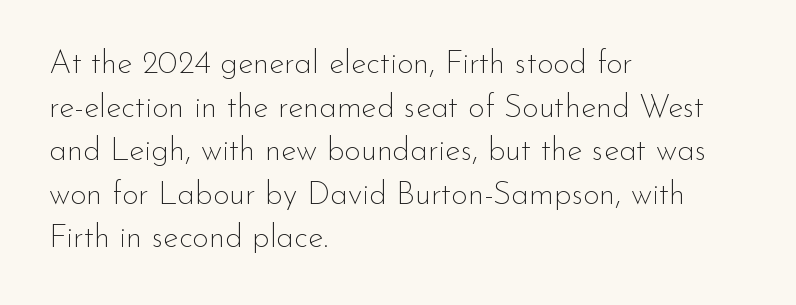
The image shows 32 px thin sans-serif type, upright; set left-aligned, normal line spacing (1.36x), normal letter spacing, not underlined; low stroke contrast and a small x-height.
